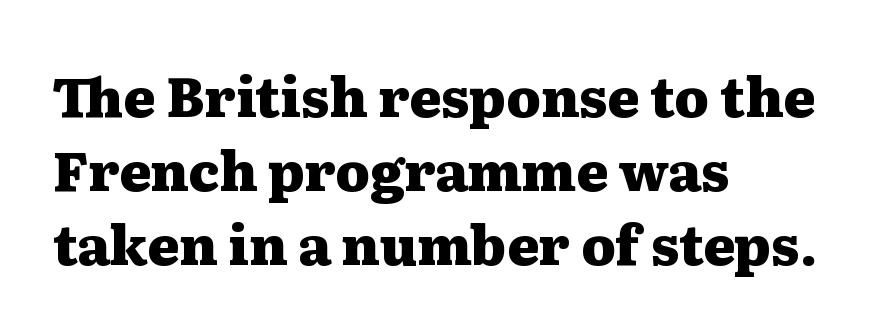
{"serif": "yes", "italic": "no", "bold": "yes", "weight": "heavy", "width": "wide", "stroke_contrast": "medium", "x_height": "medium", "monospaced": "no", "underline": "no", "align": "left", "line_spacing": "normal", "line_spacing_ratio": 1.37, "letter_spacing": "normal", "letter_spacing_em": 0.0, "glyph_px": 54}
